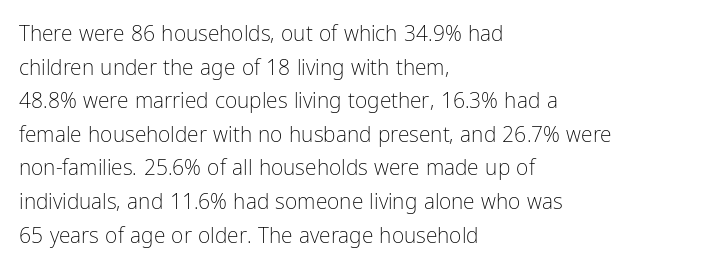
{"italic": "no", "bold": "no", "underline": "no", "align": "left", "line_spacing": "normal", "line_spacing_ratio": 1.6, "letter_spacing": "normal", "letter_spacing_em": 0.0, "glyph_px": 21}
